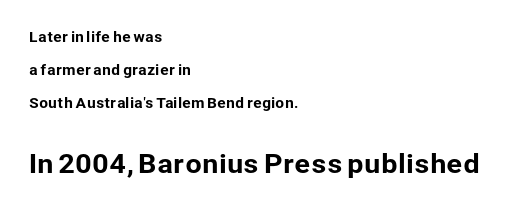
The image shows 26 px text type, upright; set left-aligned, loose line spacing (2.34x), normal letter spacing, not underlined; the second (bottom) block is 1.86x larger.
